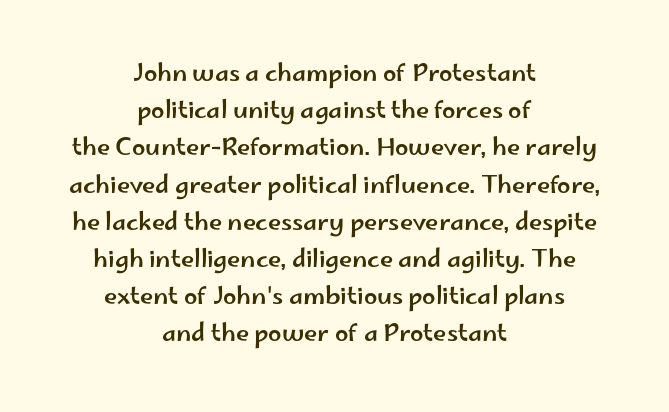
The specimen omits any rule beneath the text block's lines. The space between consecutive lines is moderate. Short note: letters normally spaced. Short and long lines alike share a common midpoint.
